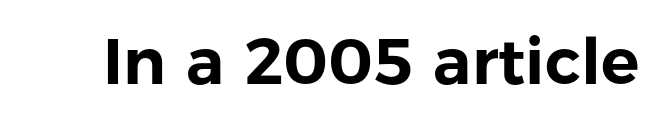
Inter-character spacing is left at the font's built-in metrics. Looks like regular typesetting: each glyph gets only the width it needs. The lettering stays uniformly vertical, giving the passage a roman look. A bare baseline throughout the passage. Observe the absence of serifs on each vertical stroke in this sample.
